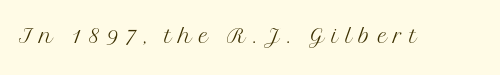
The image shows 30 px light serif type; set unusually wide letter spacing (+0.23 em), not underlined; medium stroke contrast and a medium x-height.
